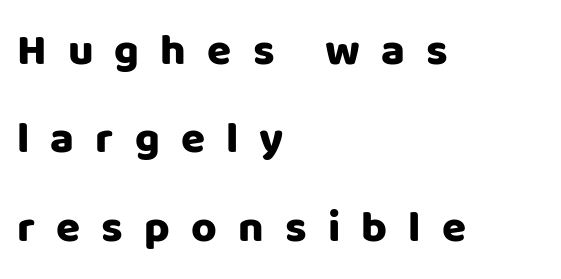
The image shows 44 px sans-serif type, upright; set left-aligned, loose line spacing (2.01x), unusually wide letter spacing (+0.48 em), not underlined; low stroke contrast and a large x-height.
